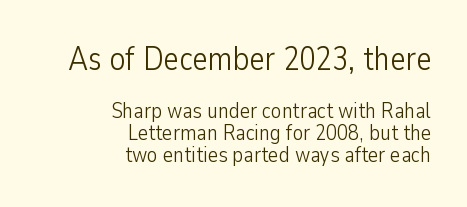
The image shows 33 px light, condensed sans-serif type, upright; set right-aligned, tight line spacing (1.0x), normal letter spacing, not underlined; the first (top) block is 1.5x larger; low stroke contrast and a medium x-height.
